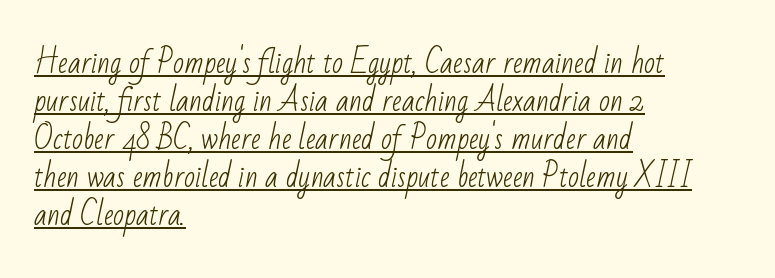
{"serif": "no", "bold": "no", "weight": "light", "width": "condensed", "stroke_contrast": "low", "x_height": "small", "monospaced": "no", "underline": "yes", "align": "left", "line_spacing": "normal", "line_spacing_ratio": 1.31, "letter_spacing": "normal", "letter_spacing_em": 0.0, "glyph_px": 29}
